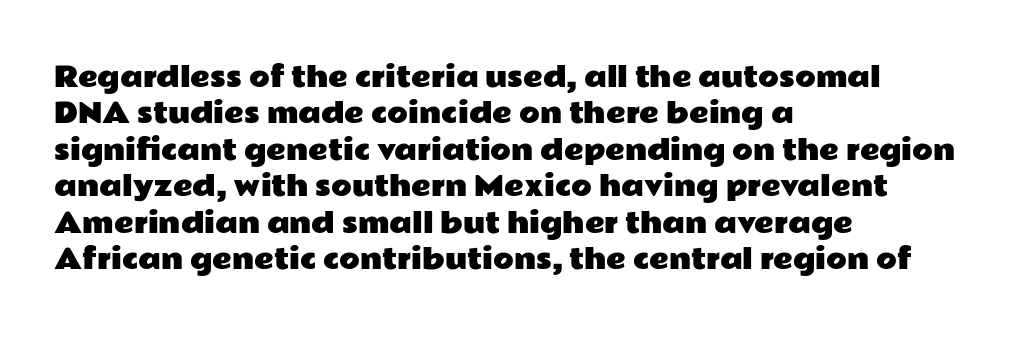
Q: Is the text italic (slanted)? A: No, it is upright.
Q: Is the text underlined? A: No.
Q: How is the paragraph aligned? A: Left-aligned.
Q: Is the spacing between letters normal or unusually wide? A: Normal.
Q: Is the spacing between lines tight, normal or loose? A: Normal.
